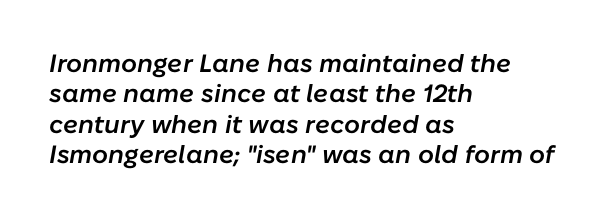
Q: Is the text bold? A: Semi-bold.
Q: Is the text italic (slanted)? A: Yes, it leans right by about 10 degrees.
Q: Is the text underlined? A: No.
Q: How is the paragraph aligned? A: Left-aligned.
Q: Is the spacing between letters normal or unusually wide? A: Normal.
